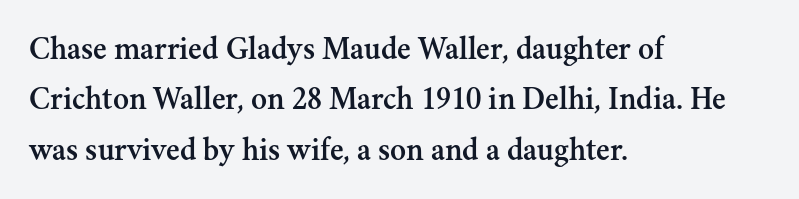
Looks like regular typesetting: each glyph gets only the width it needs. The font's upright variant was chosen for this text. Decoration check: the copy has no underline. The letters carry serifs — small finishing strokes at the ends of their stems. Evenly set lines give the paragraph a standard silhouette. Words appear dense and cohesive because spacing is normal.
